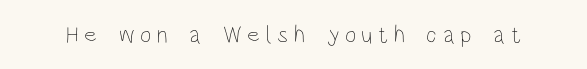
{"italic": "no", "bold": "no", "underline": "no", "letter_spacing": "wide", "letter_spacing_em": 0.23, "glyph_px": 24}
